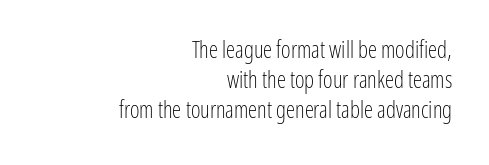
Where is the straight margin? On the right. The letters stand straight up with perfectly vertical stems. Each row of text sits above clean, open space. Weight: regular or lighter.
